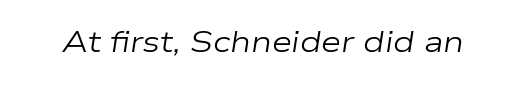
Caption: standard tracking, unaltered. The specimen omits any rule beneath the text block's lines. Looking at the ascenders, they clearly lean. The letters look calm and open, with moderate or lighter stems.
